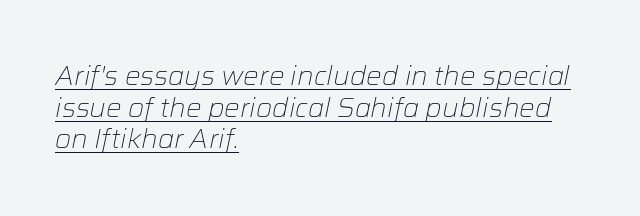
Q: Is the text bold? A: No.
Q: Is the text italic (slanted)? A: Yes, it leans right by about 12 degrees.
Q: Is the text underlined? A: Yes.
Q: How is the paragraph aligned? A: Left-aligned.
Q: Is the spacing between letters normal or unusually wide? A: Normal.
